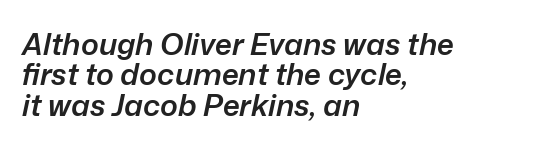
The image shows 30 px semibold type, italic (leaning right); set left-aligned, tight line spacing (1.01x), normal letter spacing, not underlined; low stroke contrast and a medium x-height.
